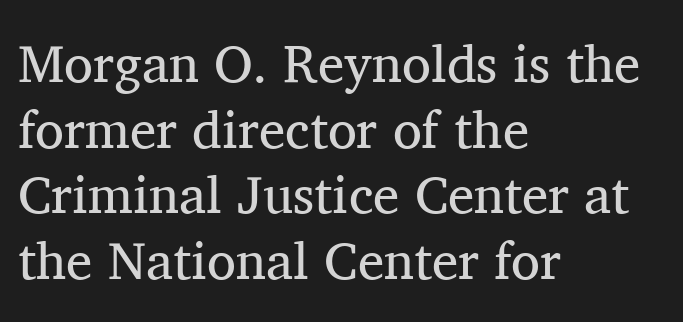
The image shows 53 px regular-weight serif type, upright; set left-aligned, line spacing 1.24x, normal letter spacing, not underlined; medium stroke contrast and a medium x-height.
